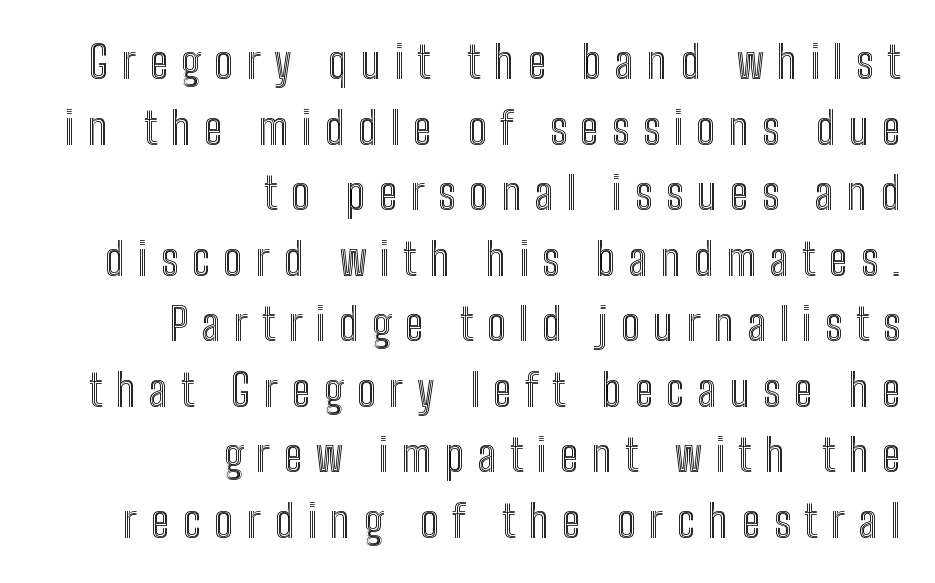
Q: Is the text italic (slanted)? A: No, it is upright.
Q: Is the text underlined? A: No.
Q: How is the paragraph aligned? A: Right-aligned.
Q: Is the spacing between letters normal or unusually wide? A: Unusually wide.
Q: Is the spacing between lines tight, normal or loose? A: Normal.
Q: Width (condensed, normal, or wide)? A: Condensed.
Q: x-height? A: Medium.
Q: Monospaced? A: No.
